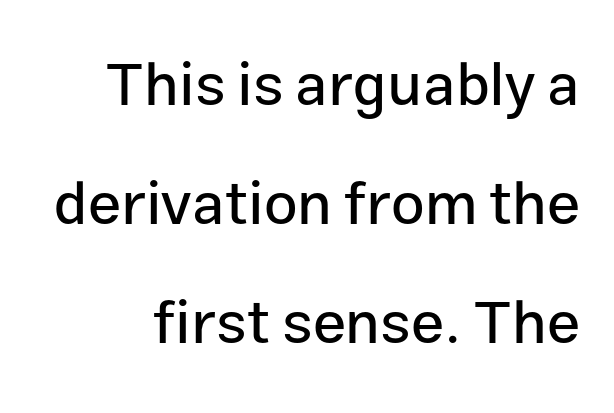
Q: Is the text italic (slanted)? A: No, it is upright.
Q: Is the typeface a serif or a sans-serif typeface? A: Sans-serif.
Q: Is the text underlined? A: No.
Q: Is the spacing between letters normal or unusually wide? A: Normal.
Q: Is the spacing between lines tight, normal or loose? A: Loose.
Q: Width (condensed, normal, or wide)? A: Normal.
Q: Stroke contrast? A: Low.
Q: x-height? A: Medium.
Q: Monospaced? A: No.
